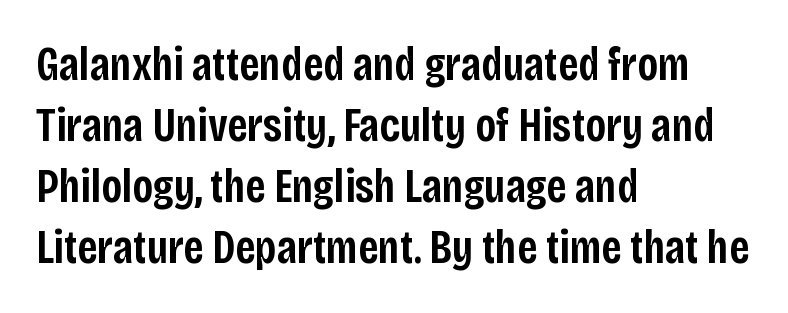
The image shows 47 px semibold, condensed sans-serif type, upright; set left-aligned, normal line spacing (1.3x), normal letter spacing, not underlined; low stroke contrast and a large x-height.
